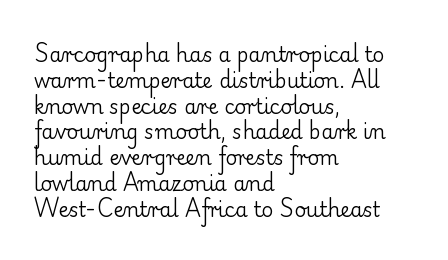
The image shows 20 px text type, upright; set left-aligned, normal line spacing (1.29x), normal letter spacing, not underlined.
